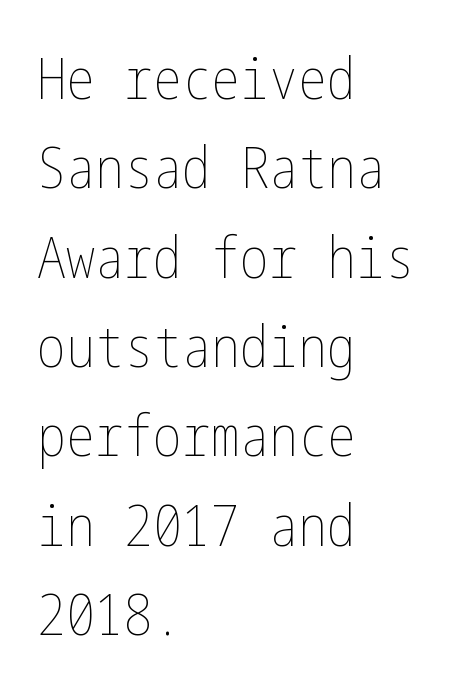
Leftover space on each line is placed entirely after the last word. The characters are drawn with everyday or finer stroke widths. Posture: straight, roman, zero tilt. Horizontal bands of white between lines are of average thickness.
